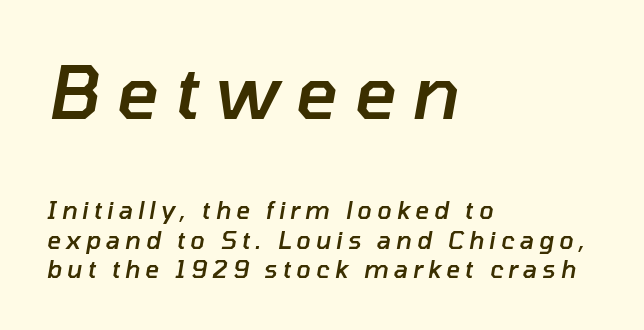
Honestly, there is no underline to notice here at all. Glyph-to-glyph distance is far greater than everyday printed text. These words are printed semibold, heavier than regular yet not bold. The glyphs look as if they've been sheared to an angle.
